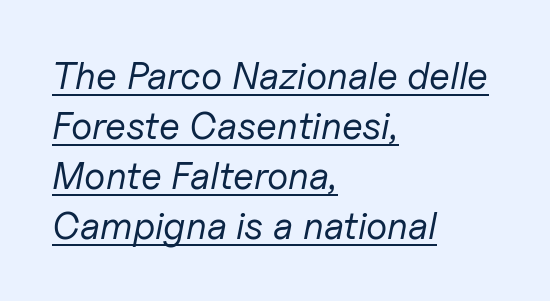
A light-to-regular cut is what we see here. Descenders here cross a horizontal rule under the line. Compared with ordinary roman type, these characters are visibly tilted. The lines sit at an ordinary, default distance from one another. Do the characters align in a grid? No, the font is proportional.
